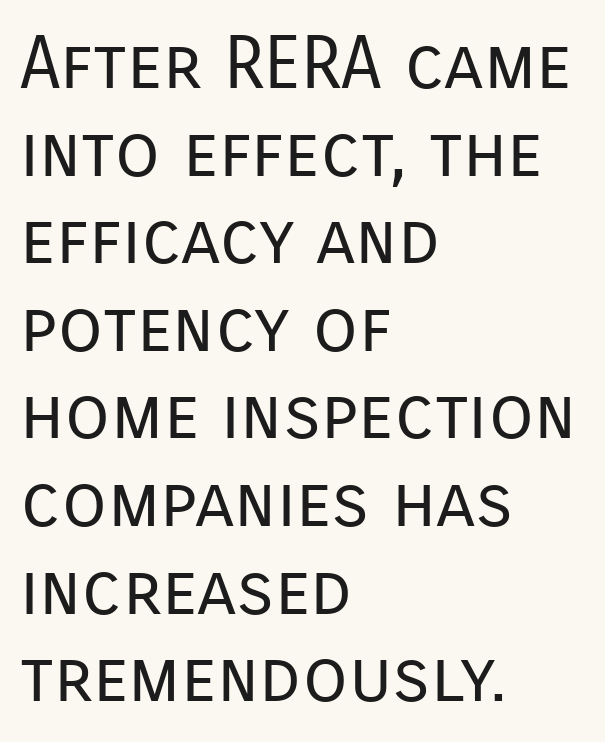
Q: Is the text bold? A: No.
Q: Is the text italic (slanted)? A: No, it is upright.
Q: Is the typeface a serif or a sans-serif typeface? A: Sans-serif.
Q: Is the text underlined? A: No.
Q: How is the paragraph aligned? A: Left-aligned.
Q: Is the spacing between letters normal or unusually wide? A: Normal.
Q: Width (condensed, normal, or wide)? A: Normal.
Q: Stroke contrast? A: Low.
Q: x-height? A: Medium.
Q: Monospaced? A: No.
